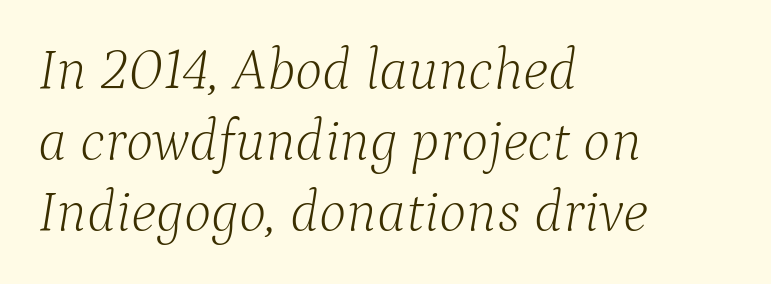
The image shows 58 px light serif type, italic (leaning right); set left-aligned, line spacing 1.22x, normal letter spacing, not underlined; low stroke contrast and a medium x-height.
